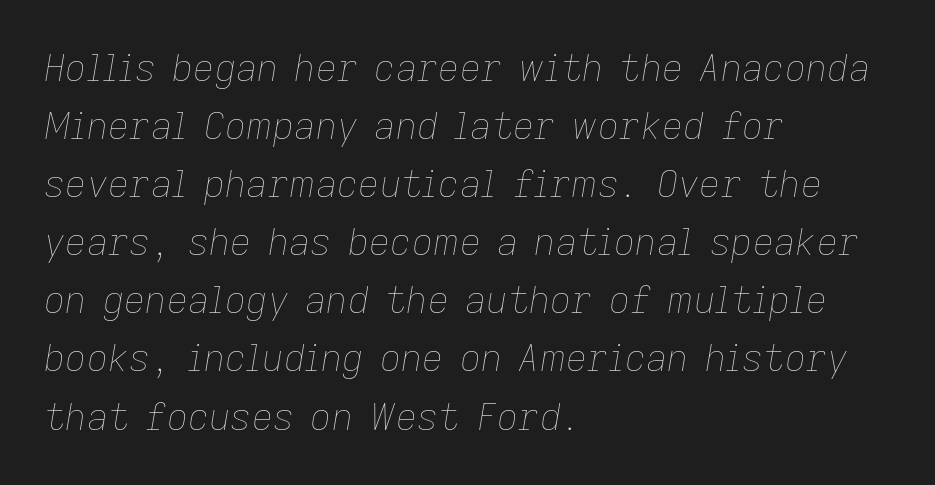
The image shows 37 px thin type, italic (leaning right); set left-aligned, normal line spacing (1.57x), normal letter spacing, not underlined; low stroke contrast and a medium x-height.
